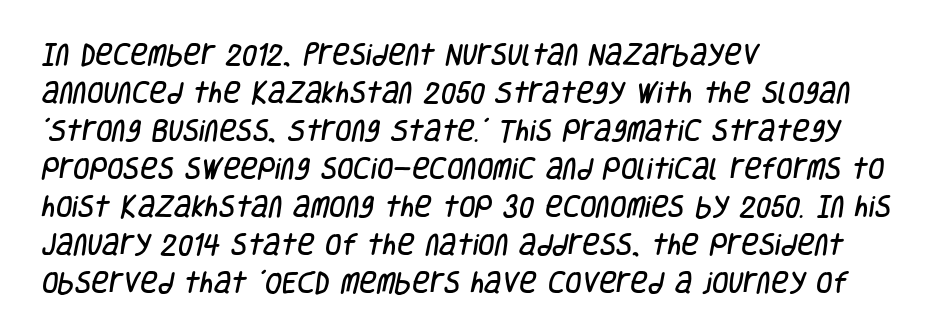
Q: Is the text underlined? A: No.
Q: How is the paragraph aligned? A: Left-aligned.
Q: Is the spacing between letters normal or unusually wide? A: Normal.
Q: Is the spacing between lines tight, normal or loose? A: Normal.
